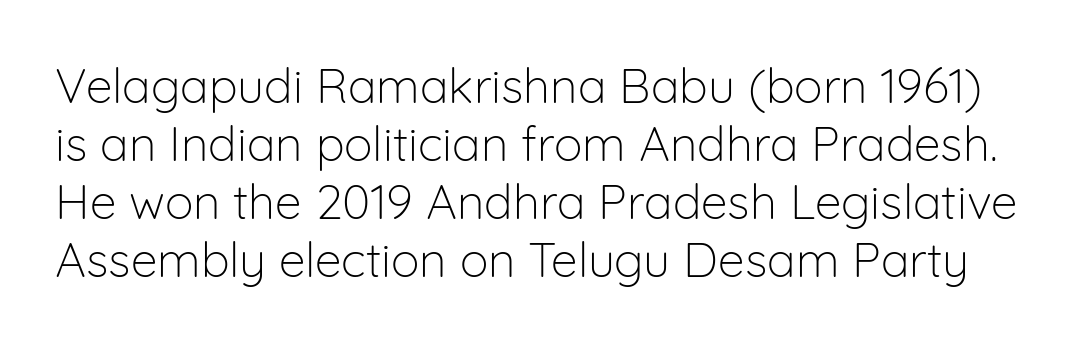
Q: Is the text bold? A: No.
Q: Is the text italic (slanted)? A: No, it is upright.
Q: Is the typeface a serif or a sans-serif typeface? A: Sans-serif.
Q: Is the text underlined? A: No.
Q: Is the spacing between letters normal or unusually wide? A: Normal.
Q: Width (condensed, normal, or wide)? A: Normal.
Q: Stroke contrast? A: Low.
Q: x-height? A: Medium.
Q: Monospaced? A: No.
